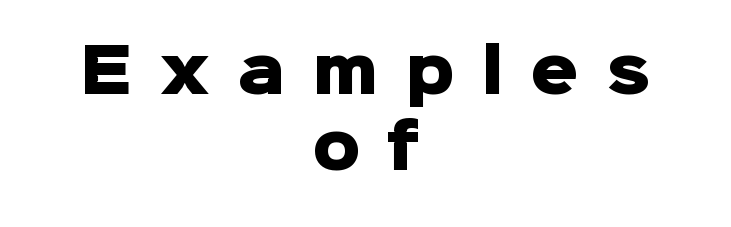
Q: Is the text bold? A: Yes.
Q: Is the text italic (slanted)? A: No, it is upright.
Q: Is the typeface a serif or a sans-serif typeface? A: Sans-serif.
Q: Is the text underlined? A: No.
Q: How is the paragraph aligned? A: Centered.
Q: Is the spacing between letters normal or unusually wide? A: Unusually wide.
Q: Is the spacing between lines tight, normal or loose? A: Normal.
Q: Width (condensed, normal, or wide)? A: Normal.
Q: Stroke contrast? A: Low.
Q: x-height? A: Medium.
Q: Monospaced? A: No.
